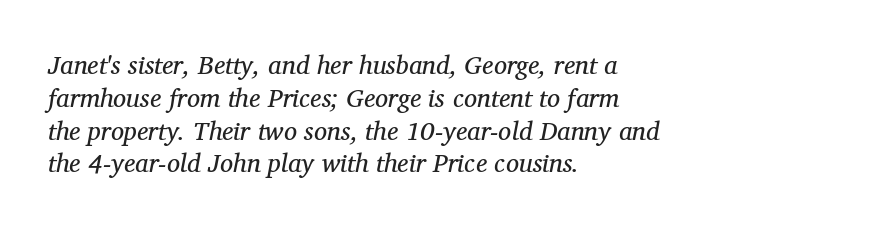
Would a proofreader flag this as italicized? Yes. Tracking value appears to be zero — textbook default spacing. The leading is moderate, giving the passage an even texture. These lines are set flush left with a ragged right edge.
